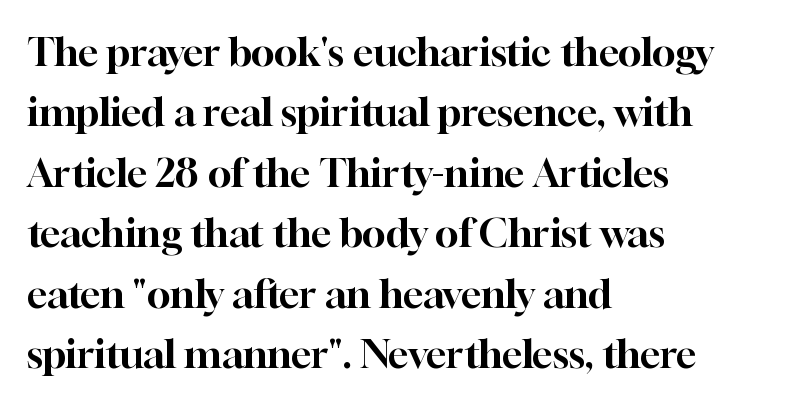
{"serif": "yes", "italic": "no", "width": "normal", "stroke_contrast": "high", "x_height": "medium", "monospaced": "no", "underline": "no", "align": "left", "line_spacing": "normal", "line_spacing_ratio": 1.55, "letter_spacing": "normal", "letter_spacing_em": 0.0, "glyph_px": 39}
